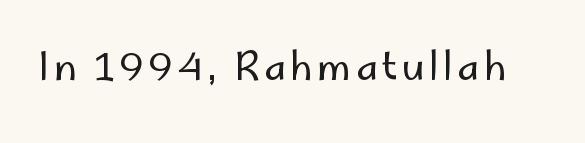
{"serif": "no", "italic": "no", "bold": "no", "weight": "regular", "width": "normal", "stroke_contrast": "low", "x_height": "small", "monospaced": "no", "underline": "no", "glyph_px": 38}
